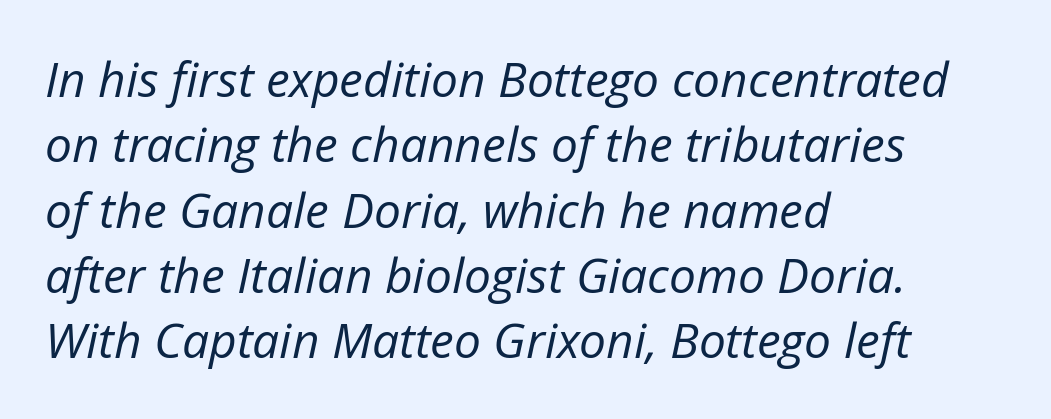
Q: Is the text bold? A: No.
Q: Is the text italic (slanted)? A: Yes, it leans right by about 12 degrees.
Q: Is the text underlined? A: No.
Q: How is the paragraph aligned? A: Left-aligned.
Q: Is the spacing between letters normal or unusually wide? A: Normal.
Q: Is the spacing between lines tight, normal or loose? A: Normal.
Q: Width (condensed, normal, or wide)? A: Normal.
Q: Stroke contrast? A: Low.
Q: x-height? A: Medium.
Q: Monospaced? A: No.
